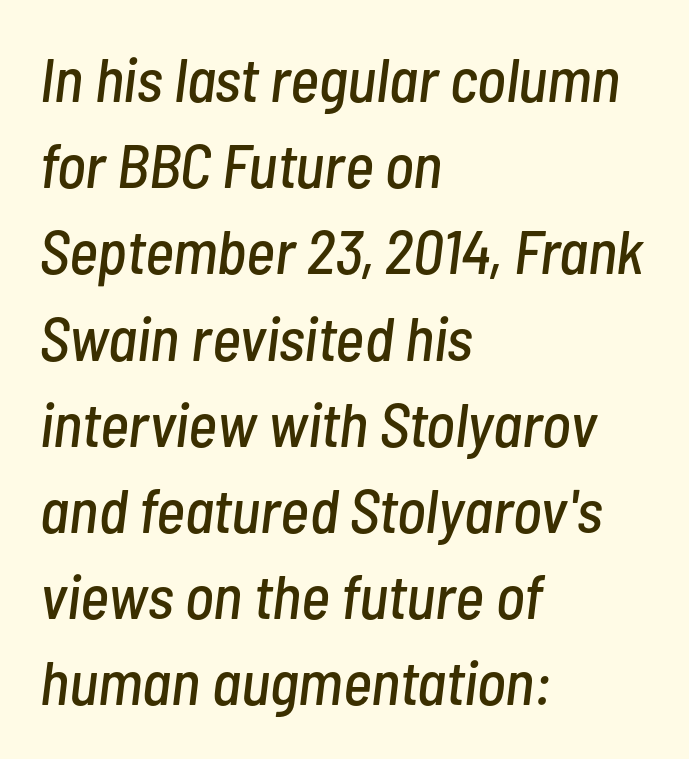
{"italic": "yes", "lean": "right", "slant_degrees": 7, "width": "condensed", "stroke_contrast": "low", "x_height": "medium", "monospaced": "no", "underline": "no", "align": "left", "line_spacing": "normal", "line_spacing_ratio": 1.39, "letter_spacing": "normal", "letter_spacing_em": 0.0, "glyph_px": 62}
